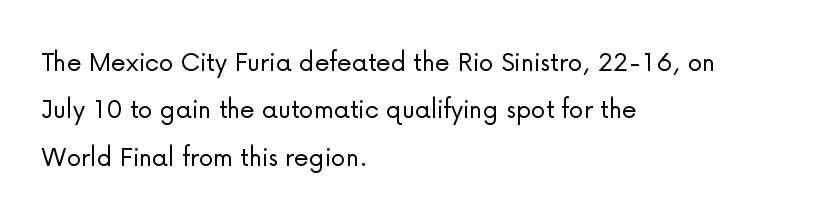
The image shows 30 px light sans-serif type, upright; set left-aligned, normal line spacing (1.58x), normal letter spacing, not underlined; low stroke contrast and a medium x-height.
